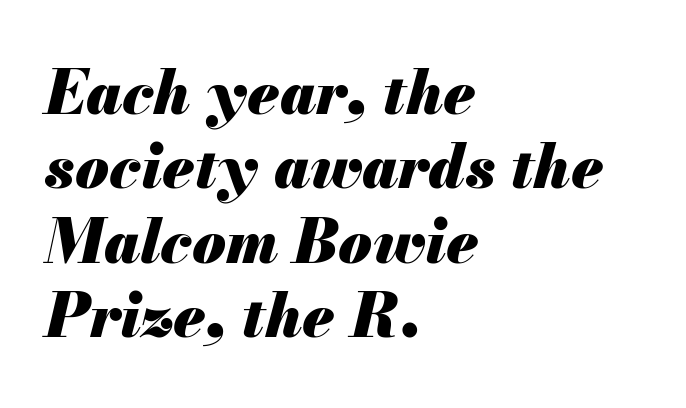
The image shows 61 px heavy type, italic (leaning right); set left-aligned, line spacing 1.22x, normal letter spacing, not underlined; medium stroke contrast and a small x-height.
